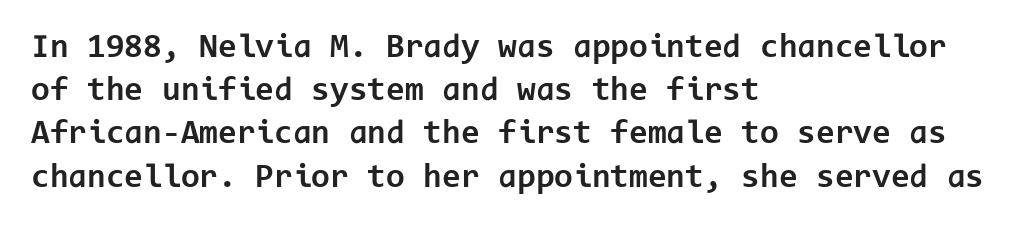
Q: Is the text bold? A: Yes.
Q: Is the text italic (slanted)? A: No, it is upright.
Q: Is the typeface a serif or a sans-serif typeface? A: Sans-serif.
Q: Is the text underlined? A: No.
Q: How is the paragraph aligned? A: Left-aligned.
Q: Is the spacing between letters normal or unusually wide? A: Normal.
Q: Is the spacing between lines tight, normal or loose? A: Normal.
Q: Width (condensed, normal, or wide)? A: Normal.
Q: Stroke contrast? A: Low.
Q: x-height? A: Medium.
Q: Monospaced? A: Yes.
